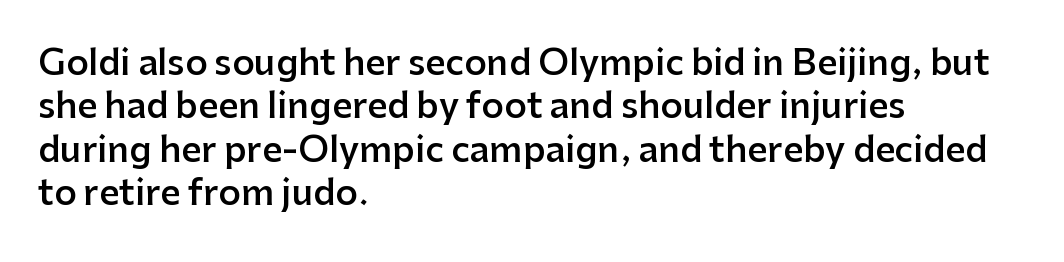
Q: Is the text bold? A: Semi-bold.
Q: Is the text italic (slanted)? A: No, it is upright.
Q: Is the typeface a serif or a sans-serif typeface? A: Sans-serif.
Q: Is the text underlined? A: No.
Q: How is the paragraph aligned? A: Left-aligned.
Q: Is the spacing between letters normal or unusually wide? A: Normal.
Q: Width (condensed, normal, or wide)? A: Normal.
Q: Stroke contrast? A: Low.
Q: x-height? A: Medium.
Q: Monospaced? A: No.
